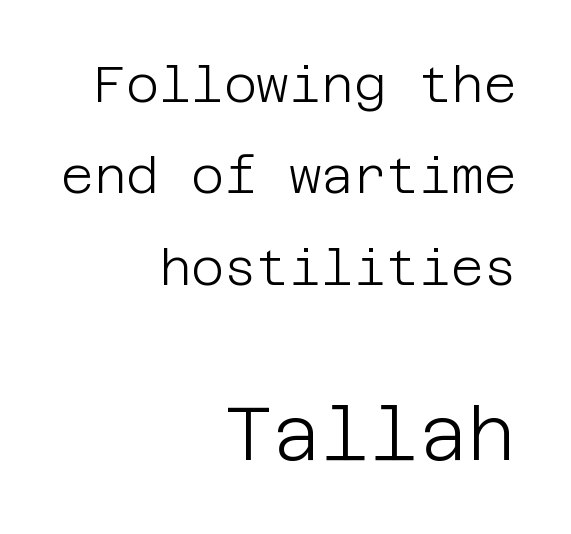
Alignment: flush right. The designer went with a sans here, leaving each stem footless. Nope, not italic — everything's standing straight. Between one letter and the next there's only the usual sliver of space. The strokes carry an ordinary text weight at most. Check the space under the baseline: it is left empty.
